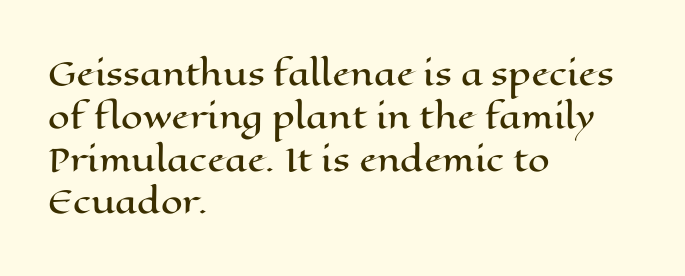
The image shows 31 px wide type, upright; set left-aligned, normal line spacing (1.38x), normal letter spacing, not underlined; high stroke contrast and a medium x-height.
